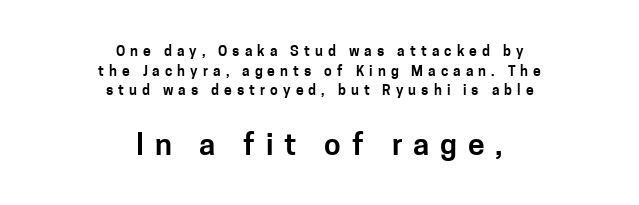
The image shows 30 px sans-serif type, upright; set centered, normal line spacing (1.4x), unusually wide letter spacing (+0.36 em), not underlined; the second (bottom) block is 2.14x larger; low stroke contrast and a medium x-height.
